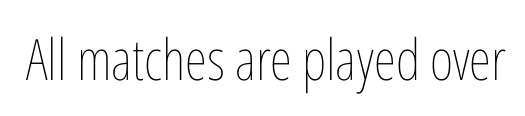
{"italic": "no", "bold": "no", "weight": "thin", "width": "condensed", "stroke_contrast": "low", "x_height": "medium", "monospaced": "no", "underline": "no", "letter_spacing": "normal", "letter_spacing_em": 0.0, "glyph_px": 57}
